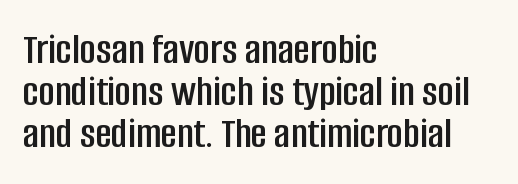
{"serif": "no", "italic": "no", "width": "condensed", "stroke_contrast": "low", "x_height": "large", "monospaced": "no", "underline": "no", "align": "left", "line_spacing": "tight", "line_spacing_ratio": 0.95, "letter_spacing": "normal", "letter_spacing_em": 0.0, "glyph_px": 44}
